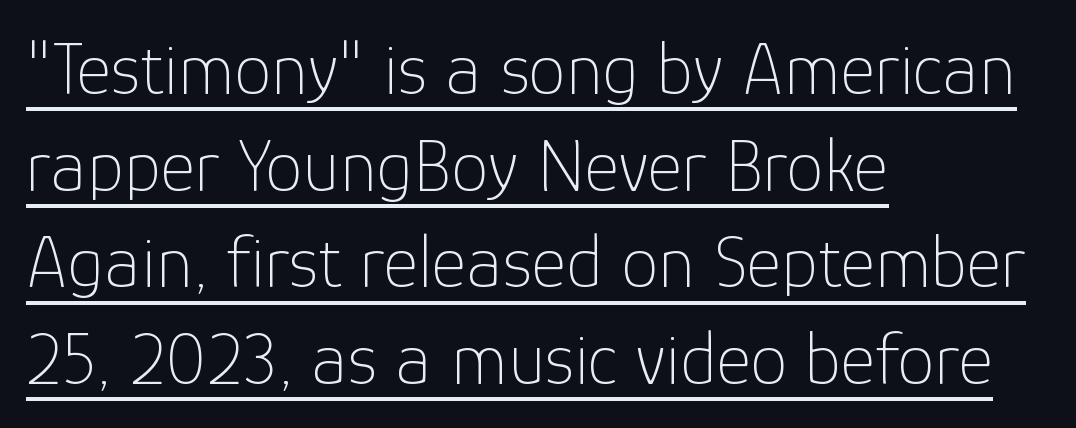
The image shows 75 px thin sans-serif type, upright; set left-aligned, normal line spacing (1.29x), normal letter spacing, underlined; low stroke contrast and a medium x-height.
